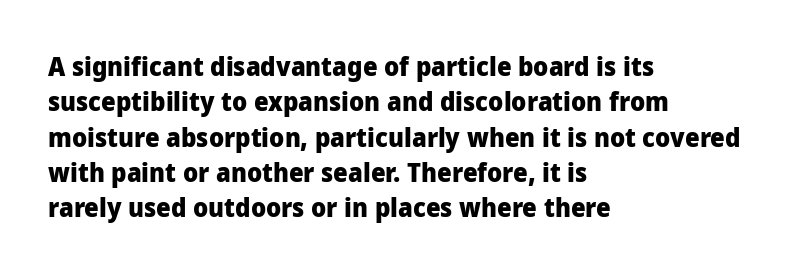
{"italic": "no", "bold": "yes", "underline": "no", "align": "left", "line_spacing": "normal", "line_spacing_ratio": 1.36, "letter_spacing": "normal", "letter_spacing_em": 0.0, "glyph_px": 26}
